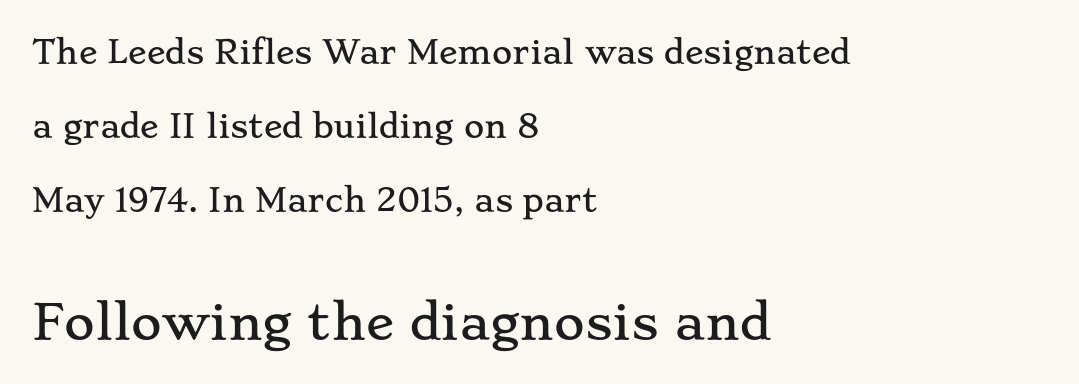
The rendering uses natural spacing where letterforms have individual widths. Does the type have serifs? Yes, each stem ends in a small foot. Leftover space on each line is placed entirely after the last word. The glyphs are unaccompanied by any horizontal stroke below them. The line texture is even and compact thanks to regular tracking. What's the leading like? Stretched, with rows far apart.
